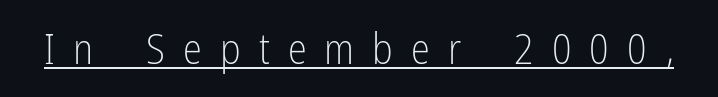
The image shows 43 px light, condensed sans-serif type, upright; set unusually wide letter spacing (+0.42 em), underlined; low stroke contrast and a medium x-height.
